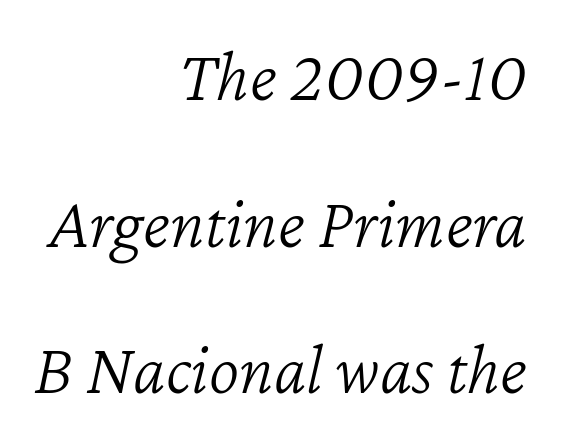
This sample is right-justified, so line beginnings fall wherever the words allow. How are the letters spaced? Ordinarily, with no added tracking. Regarding leading, the lines here are spaced well apart. Beneath every word, the page is bare. Designer's note — italics engaged. The face used here is proportionally spaced, like ordinary book or web type.
